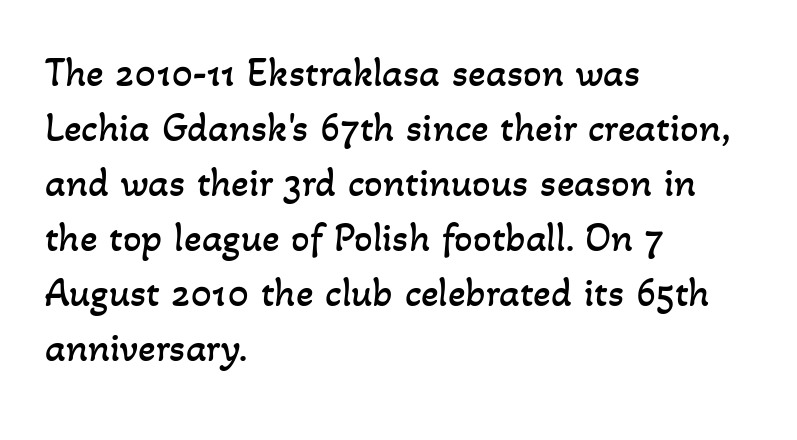
The image shows 41 px regular-weight type; set left-aligned, normal line spacing (1.34x), normal letter spacing, not underlined; low stroke contrast and a small x-height.
